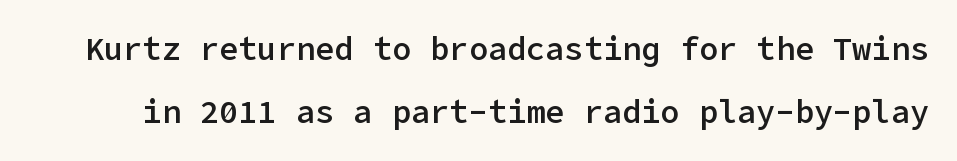
The image shows 32 px semibold sans-serif type, upright; set loose line spacing (1.97x), normal letter spacing, not underlined; low stroke contrast and a medium x-height.
